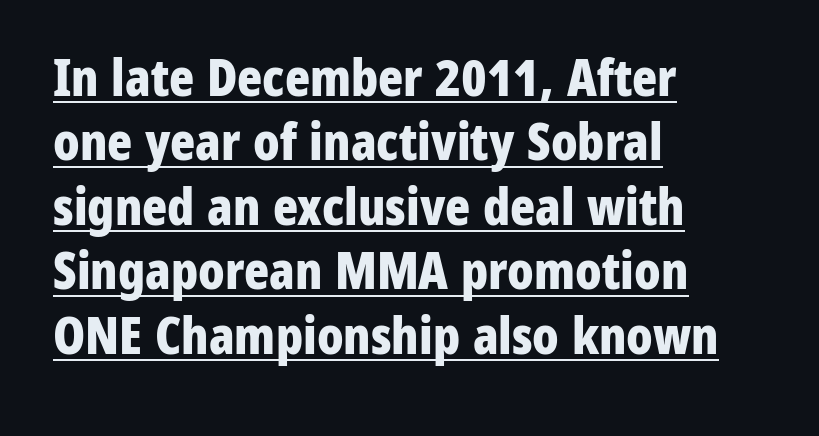
{"serif": "no", "italic": "no", "bold": "yes", "weight": "bold", "width": "condensed", "stroke_contrast": "low", "x_height": "medium", "monospaced": "no", "underline": "yes", "align": "left", "line_spacing_ratio": 1.24, "letter_spacing": "normal", "letter_spacing_em": 0.0, "glyph_px": 52}
